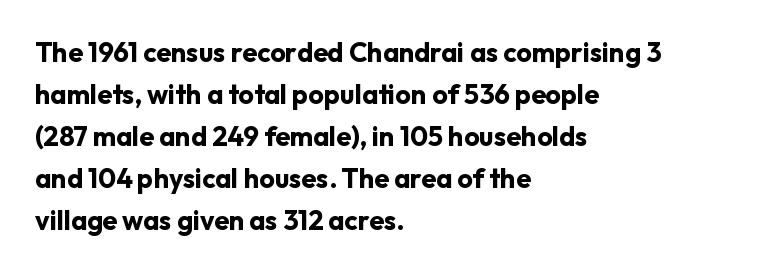
Q: Is the text bold? A: Yes.
Q: Is the text italic (slanted)? A: No, it is upright.
Q: Is the text underlined? A: No.
Q: How is the paragraph aligned? A: Left-aligned.
Q: Is the spacing between letters normal or unusually wide? A: Normal.
Q: Is the spacing between lines tight, normal or loose? A: Normal.
